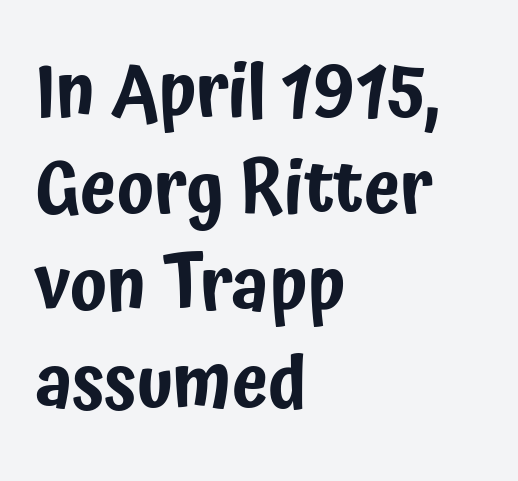
Q: Is the text italic (slanted)? A: No, it is upright.
Q: Is the typeface a serif or a sans-serif typeface? A: Sans-serif.
Q: Is the text underlined? A: No.
Q: How is the paragraph aligned? A: Left-aligned.
Q: Is the spacing between letters normal or unusually wide? A: Normal.
Q: Is the spacing between lines tight, normal or loose? A: Normal.
Q: Width (condensed, normal, or wide)? A: Condensed.
Q: Stroke contrast? A: Low.
Q: x-height? A: Medium.
Q: Monospaced? A: No.
